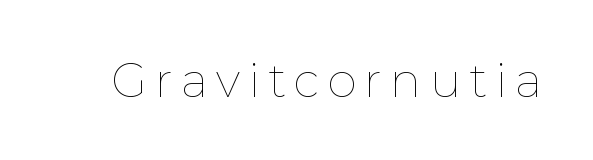
Is this a fixed-width face? No — the glyphs have proportional, varying widths. This is not heavy type; no bold has been used. Rendered with straight, roman letterforms. Any mark beneath the type? The region is blank.
